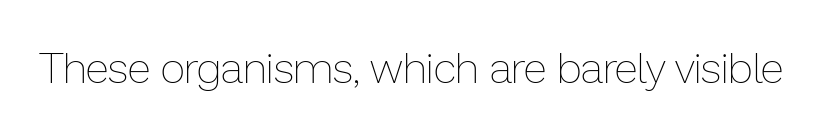
The image shows 43 px thin type, upright; set normal letter spacing, not underlined; low stroke contrast and a medium x-height.
